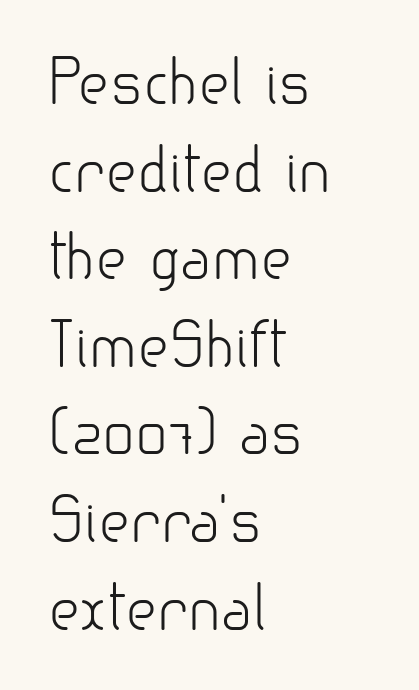
The image shows 60 px light sans-serif type, upright; set left-aligned, normal line spacing (1.46x), normal letter spacing, not underlined; low stroke contrast and a small x-height.
